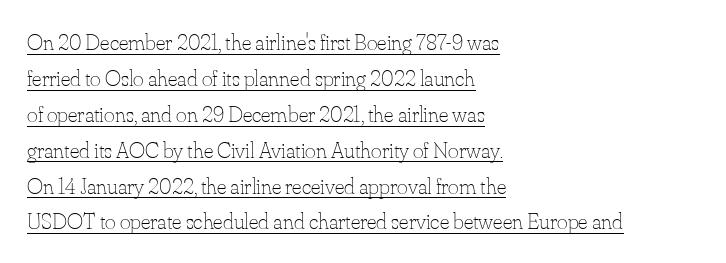
The face used here appears with an underline applied. The passage shown stacks its lines at a standard gap. Posture: upright roman. Stroke thickness stays within the range of a standard reading face or lighter. This sample uses plain, unmodified letter spacing.
